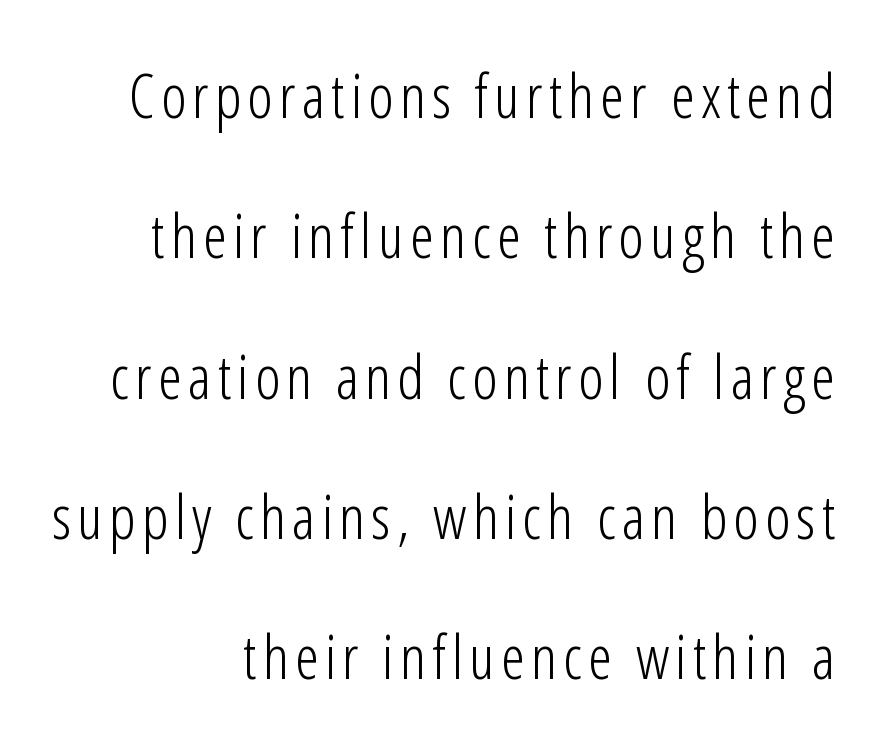
Looks like regular typesetting: each glyph gets only the width it needs. Anything drawn beneath the words? Only blank space. This sample uses an upright cut, with every glyph sitting square on the baseline. Unbolded letterforms with no extra heft. Leading: increased.
